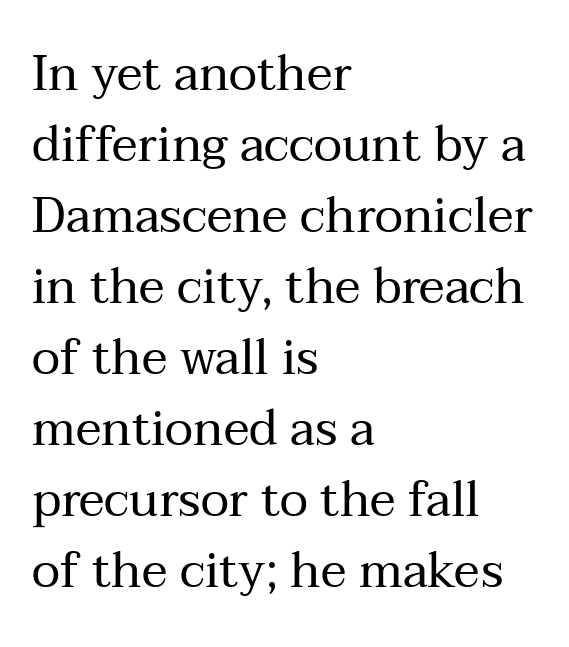
Q: Is the text bold? A: No.
Q: Is the text italic (slanted)? A: No, it is upright.
Q: Is the typeface a serif or a sans-serif typeface? A: Serif.
Q: Is the text underlined? A: No.
Q: How is the paragraph aligned? A: Left-aligned.
Q: Is the spacing between letters normal or unusually wide? A: Normal.
Q: Is the spacing between lines tight, normal or loose? A: Normal.
Q: Width (condensed, normal, or wide)? A: Normal.
Q: Stroke contrast? A: Medium.
Q: x-height? A: Medium.
Q: Monospaced? A: No.
